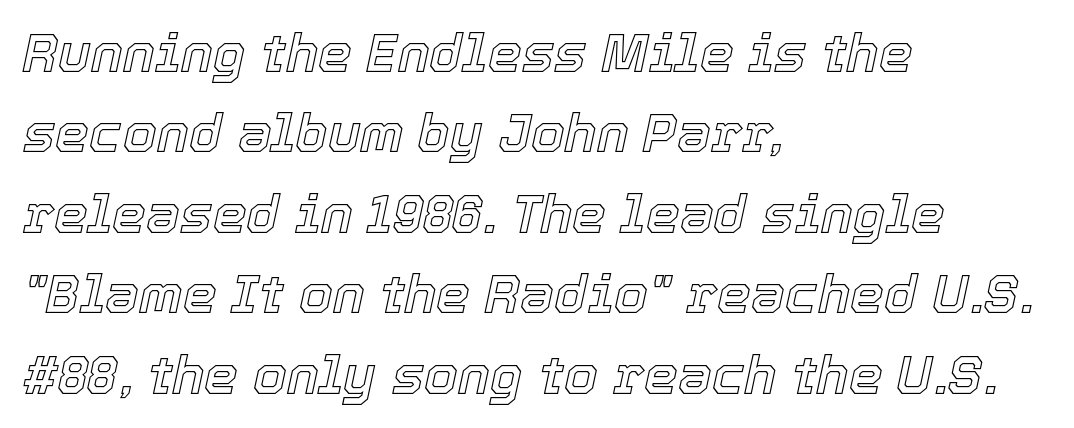
Q: Is the text italic (slanted)? A: Yes, it leans right by about 12 degrees.
Q: Is the text underlined? A: No.
Q: How is the paragraph aligned? A: Left-aligned.
Q: Is the spacing between letters normal or unusually wide? A: Normal.
Q: Is the spacing between lines tight, normal or loose? A: Normal.
Q: Width (condensed, normal, or wide)? A: Normal.
Q: x-height? A: Medium.
Q: Monospaced? A: No.
